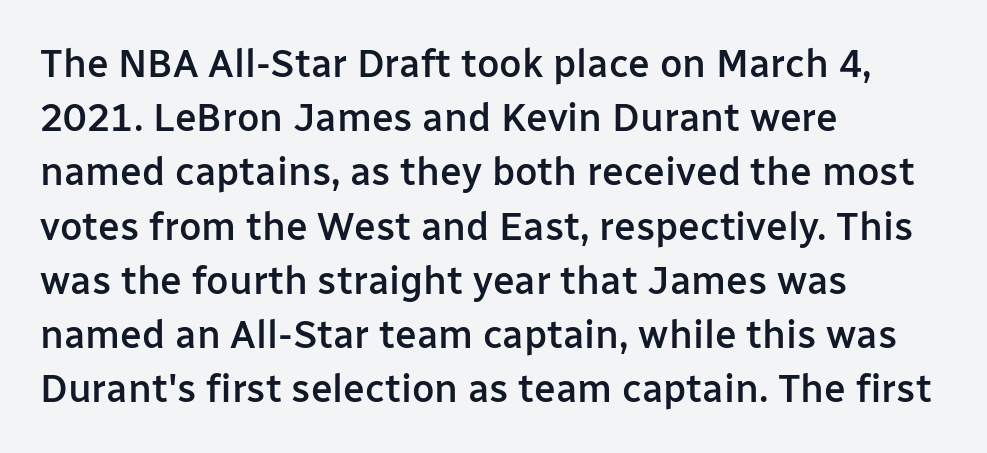
Q: Is the text bold? A: Semi-bold.
Q: Is the text italic (slanted)? A: No, it is upright.
Q: Is the typeface a serif or a sans-serif typeface? A: Sans-serif.
Q: Is the text underlined? A: No.
Q: How is the paragraph aligned? A: Left-aligned.
Q: Is the spacing between letters normal or unusually wide? A: Normal.
Q: Is the spacing between lines tight, normal or loose? A: Normal.
Q: Width (condensed, normal, or wide)? A: Normal.
Q: Stroke contrast? A: Low.
Q: x-height? A: Medium.
Q: Monospaced? A: No.
